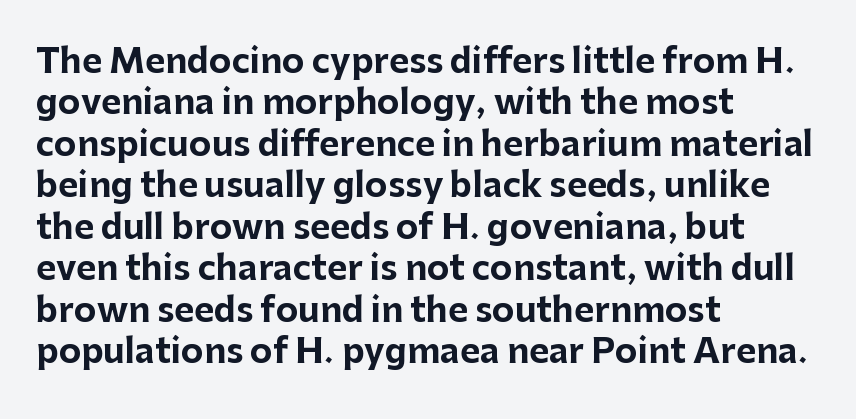
The image shows 34 px bold sans-serif type, upright; set left-aligned, line spacing 1.22x, normal letter spacing, not underlined; low stroke contrast and a medium x-height.
